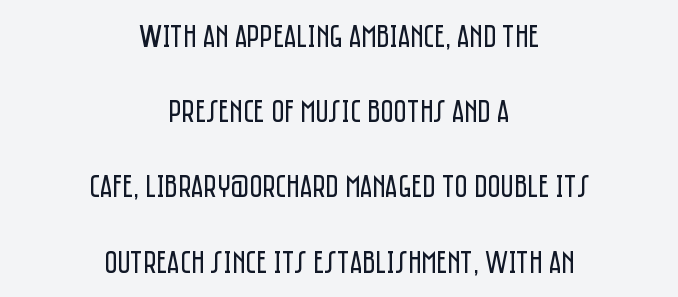
The image shows 32 px regular-weight, condensed sans-serif type, upright; set centered, loose line spacing (2.35x), normal letter spacing, not underlined; low stroke contrast and a large x-height.
